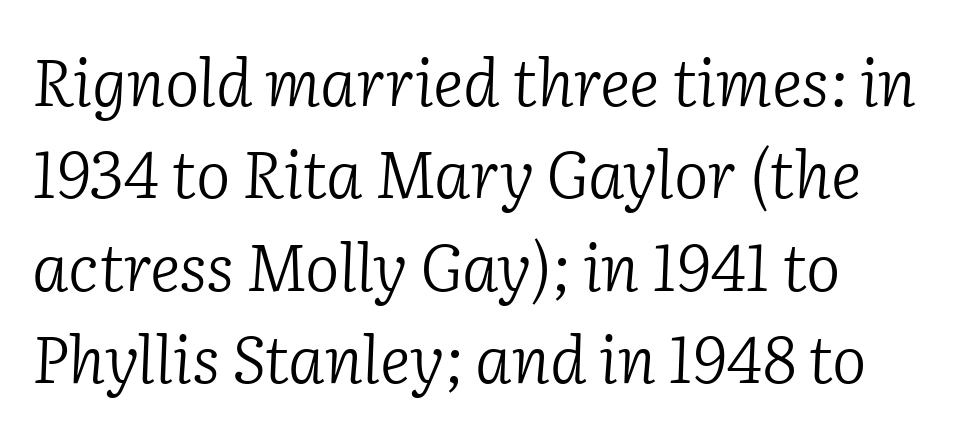
Q: Is the text bold? A: No.
Q: Is the text italic (slanted)? A: Yes, it leans right by about 2 degrees.
Q: Is the typeface a serif or a sans-serif typeface? A: Serif.
Q: Is the text underlined? A: No.
Q: Is the spacing between letters normal or unusually wide? A: Normal.
Q: Is the spacing between lines tight, normal or loose? A: Normal.
Q: Width (condensed, normal, or wide)? A: Normal.
Q: Stroke contrast? A: Low.
Q: x-height? A: Medium.
Q: Monospaced? A: No.
